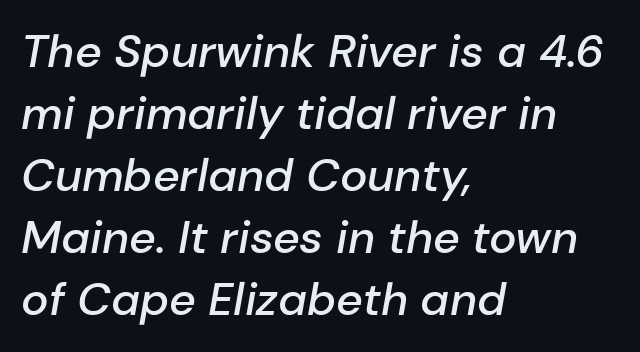
The face used here has a pronounced slope to its letters. How heavy is the stroke? Medium-heavy — a semibold, shy of bold. Do the characters align in a grid? No, the font is proportional. Left-aligned paragraph, ragged on the right.
